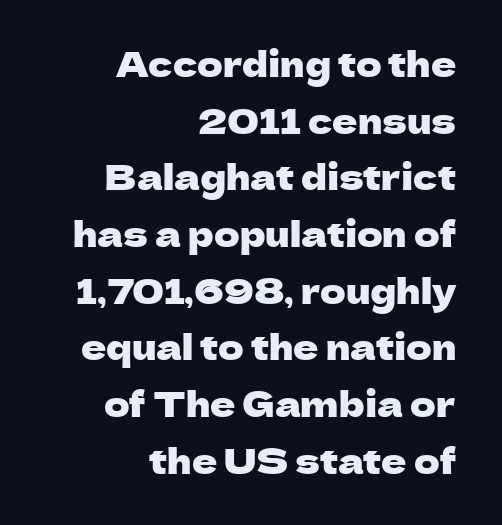
The image shows 35 px sans-serif type, upright; set right-aligned, normal line spacing (1.62x), normal letter spacing, not underlined; low stroke contrast and a medium x-height.
